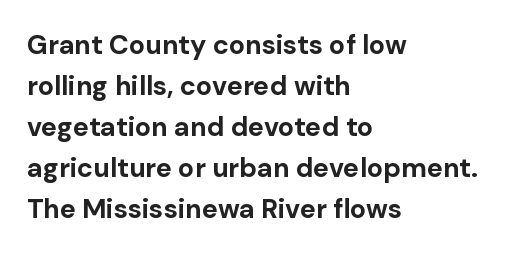
{"italic": "no", "bold": "yes", "underline": "no", "align": "left", "line_spacing": "normal", "line_spacing_ratio": 1.52, "letter_spacing": "normal", "letter_spacing_em": 0.0, "glyph_px": 27}
